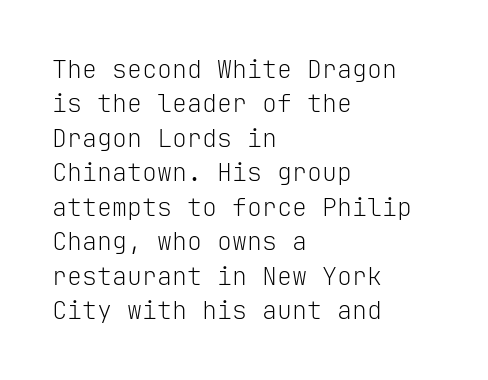
Spacing between characters is what you'd get straight out of the box. The passage shown is not underscored anywhere. The lines in this sample share a left origin and differ only in where they stop. The lines sit at an ordinary, default distance from one another. Is the type heavy? It reads as light-to-regular instead.
